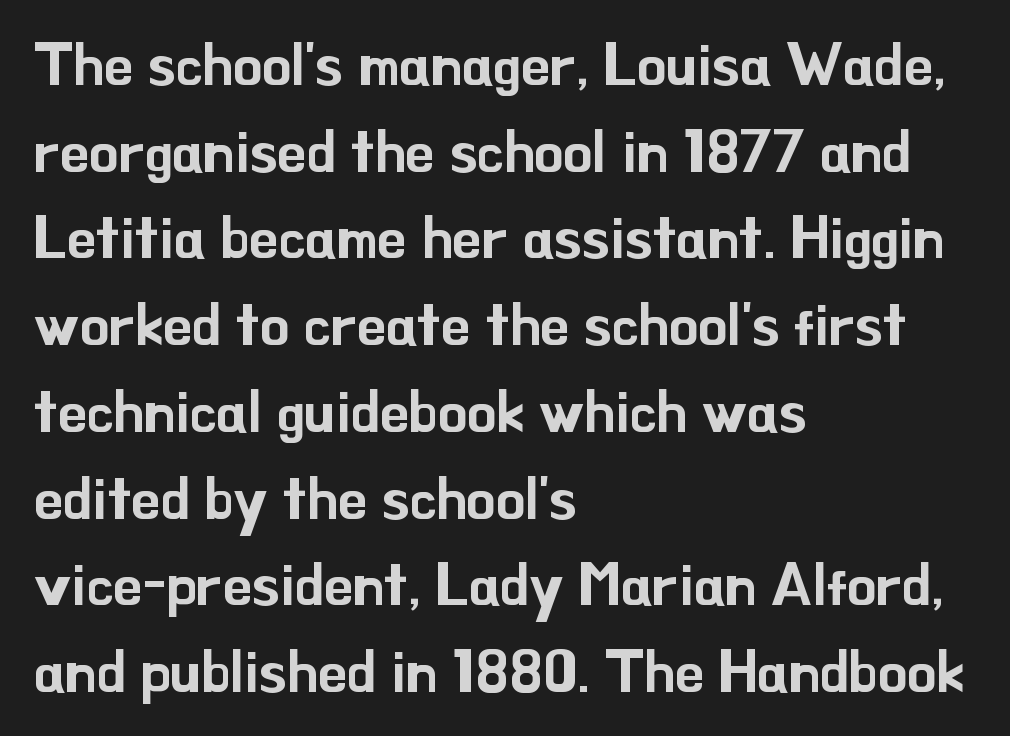
Q: Is the text italic (slanted)? A: No, it is upright.
Q: Is the typeface a serif or a sans-serif typeface? A: Sans-serif.
Q: Is the text underlined? A: No.
Q: How is the paragraph aligned? A: Left-aligned.
Q: Is the spacing between letters normal or unusually wide? A: Normal.
Q: Is the spacing between lines tight, normal or loose? A: Normal.
Q: Width (condensed, normal, or wide)? A: Normal.
Q: Stroke contrast? A: Low.
Q: x-height? A: Small.
Q: Monospaced? A: No.
